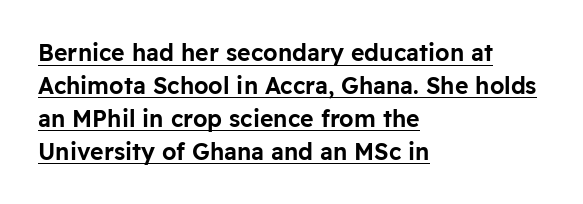
The image shows 23 px text type, upright; set left-aligned, normal line spacing (1.43x), normal letter spacing, underlined.
